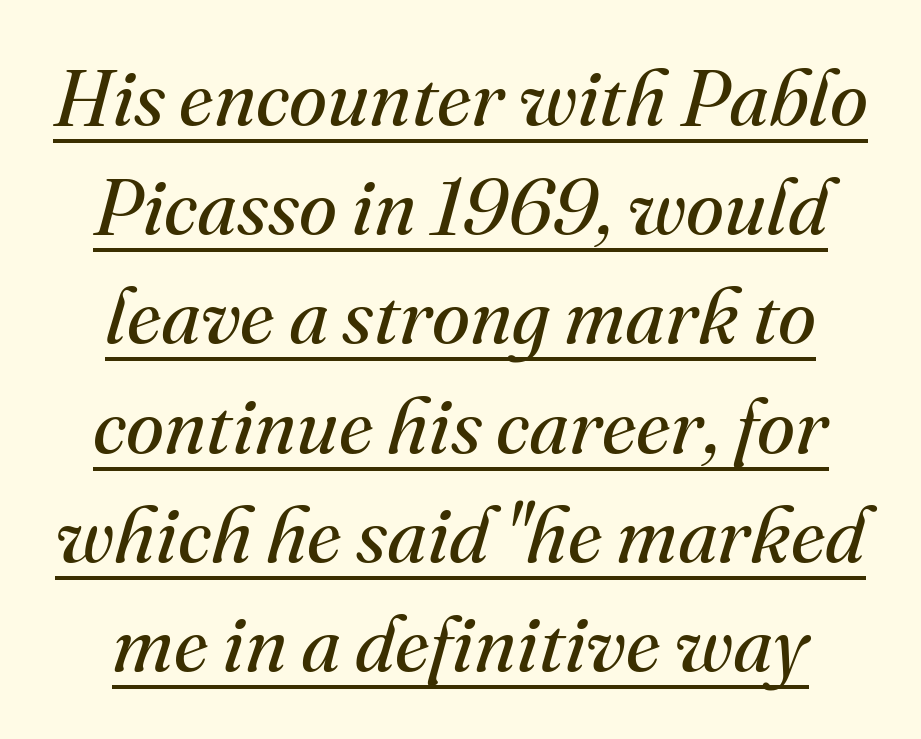
This sample has the flowing, uneven cadence of proportional lettering. Does the lettering tilt? It does — this is italic. If you measured baseline to baseline, you'd find a middling distance. Classification — serif.
